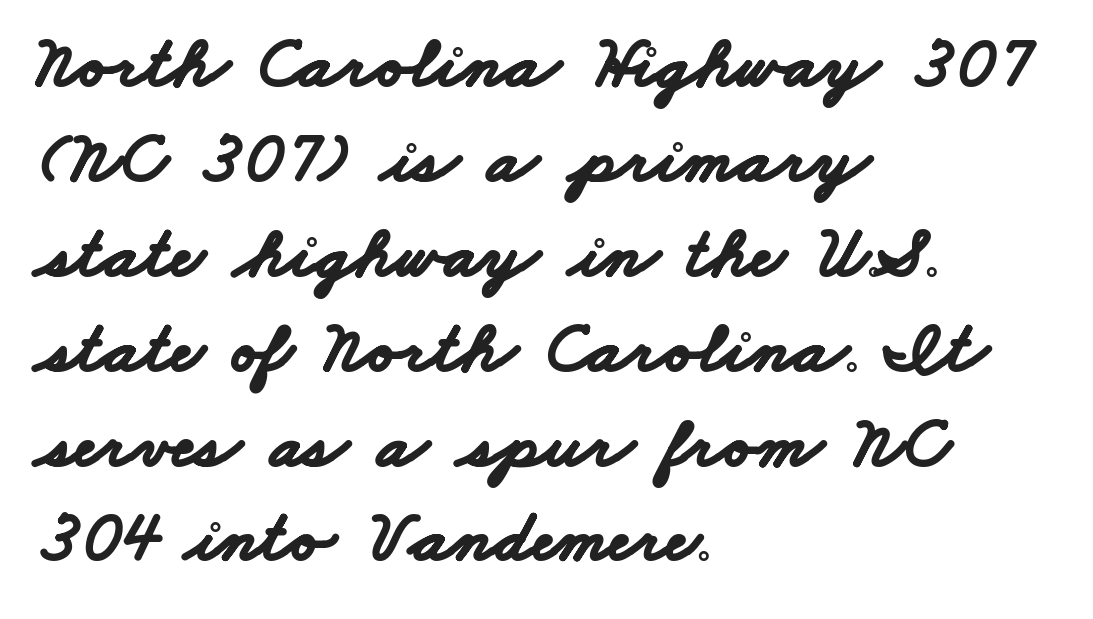
Reading down the column, the eye jumps a familiar distance to each next line. Spacing verdict: proportional, widths tailored to each character. The rag falls on the right side of this text block. What kind of face is this? One without serifs — a sans. Glyph-to-glyph distance matches everyday printed text. Descenders are the only things crossing below the line.
